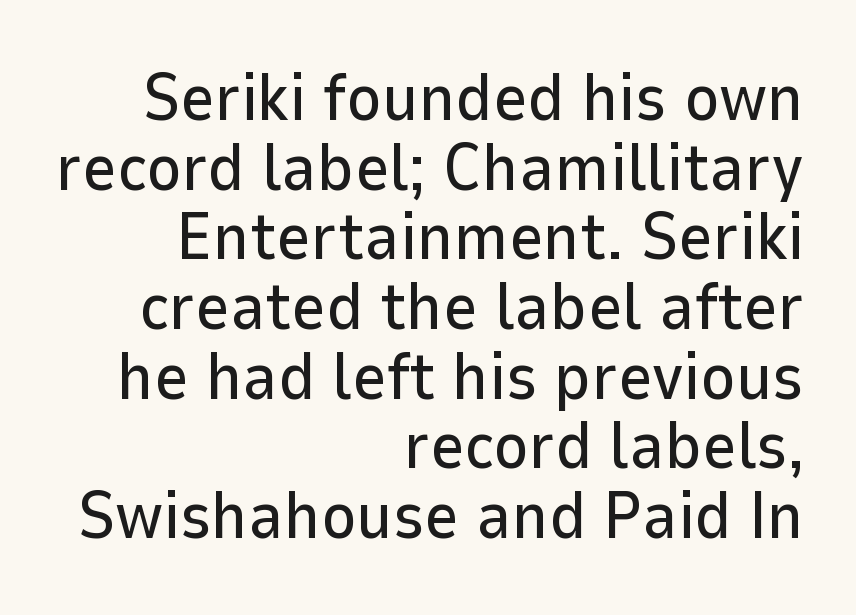
The image shows 67 px sans-serif type, upright; set right-aligned, tight line spacing (1.04x), normal letter spacing, not underlined; low stroke contrast and a medium x-height.
